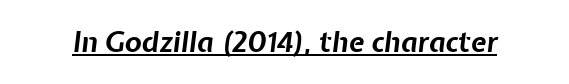
The typography opts for an oblique posture over an upright one. Emphasis is given by a line drawn under the lettering. Letter spacing: default. Thick stems and heavy bowls — unmistakably bold. Think of a printed novel: that variable character pitch is what you see here.
